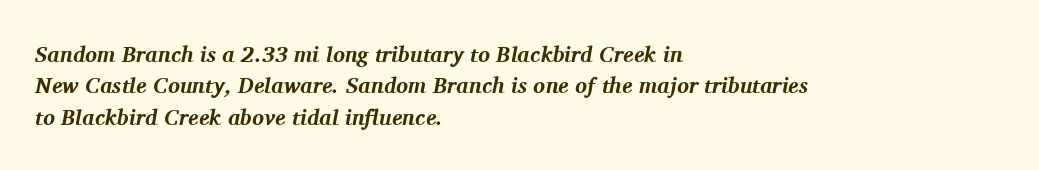
The image shows 22 px bold type, italic (leaning right); set left-aligned, normal line spacing (1.43x), normal letter spacing, not underlined.
